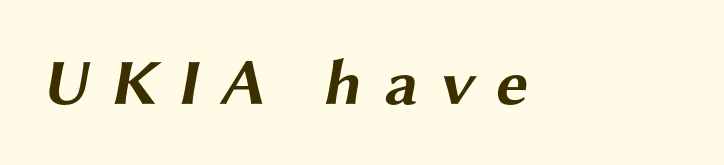
The image shows 65 px bold, wide sans-serif type; set unusually wide letter spacing (+0.32 em), not underlined; medium stroke contrast and a medium x-height.
